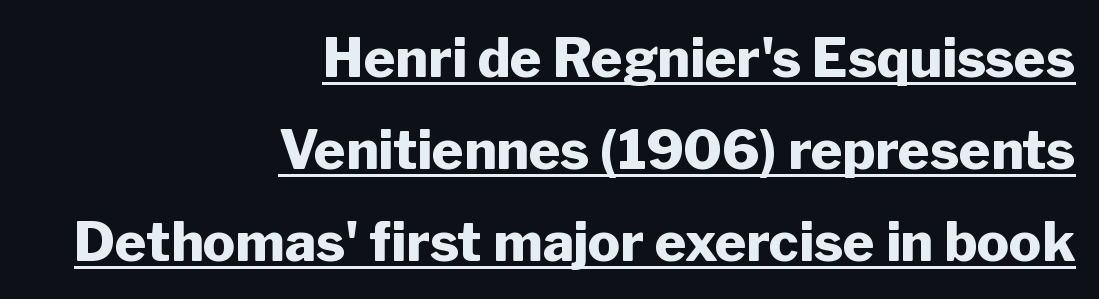
Q: Is the text bold? A: Yes.
Q: Is the text italic (slanted)? A: No, it is upright.
Q: Is the typeface a serif or a sans-serif typeface? A: Sans-serif.
Q: Is the text underlined? A: Yes.
Q: How is the paragraph aligned? A: Right-aligned.
Q: Is the spacing between letters normal or unusually wide? A: Normal.
Q: Is the spacing between lines tight, normal or loose? A: Normal.
Q: Width (condensed, normal, or wide)? A: Normal.
Q: Stroke contrast? A: Low.
Q: x-height? A: Medium.
Q: Monospaced? A: No.
